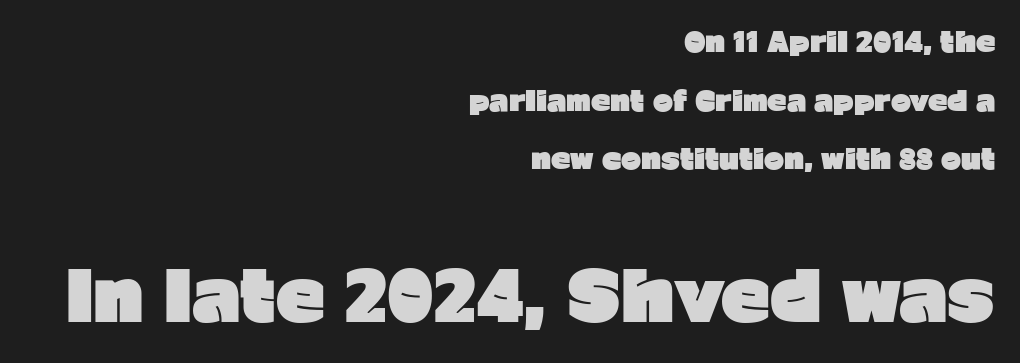
{"serif": "no", "italic": "no", "bold": "yes", "weight": "heavy", "width": "normal", "stroke_contrast": "low", "x_height": "medium", "monospaced": "no", "underline": "no", "align": "right", "line_spacing": "loose", "line_spacing_ratio": 2.17, "letter_spacing": "normal", "letter_spacing_em": 0.0, "larger_block": "second", "size_ratio": 2.52, "glyph_px": 68}
